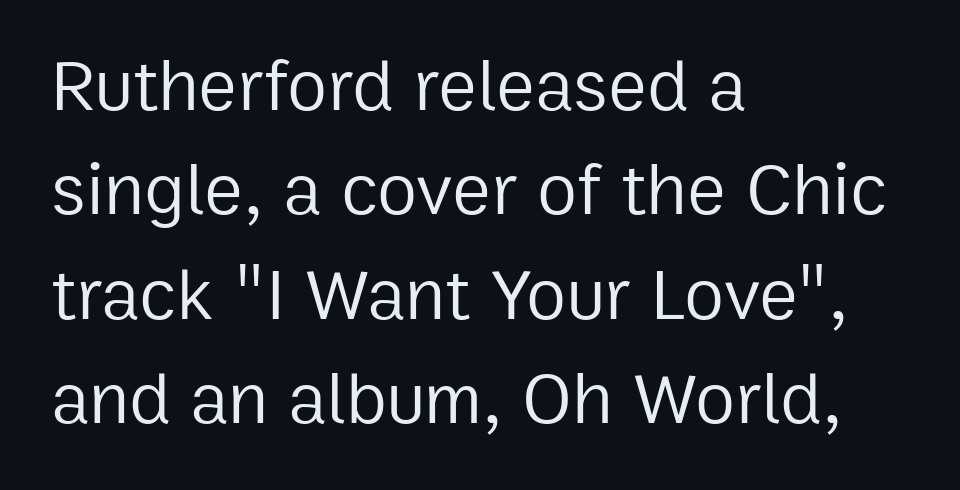
{"serif": "no", "italic": "no", "bold": "no", "weight": "regular", "width": "normal", "stroke_contrast": "low", "x_height": "medium", "monospaced": "no", "underline": "no", "align": "left", "line_spacing": "normal", "line_spacing_ratio": 1.43, "letter_spacing": "normal", "letter_spacing_em": 0.0, "glyph_px": 73}
